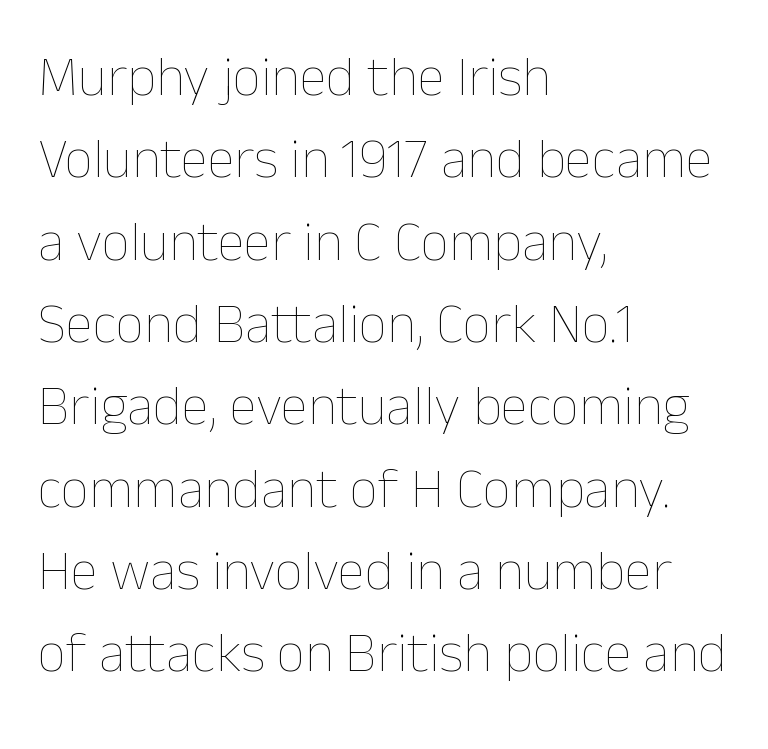
No italicization has been applied; the sample stays upright. Unmarked baselines from the first word to the last. Proportional: the letters do not fall into vertical columns. The gaps between neighbouring characters are ordinary and unremarkable.
